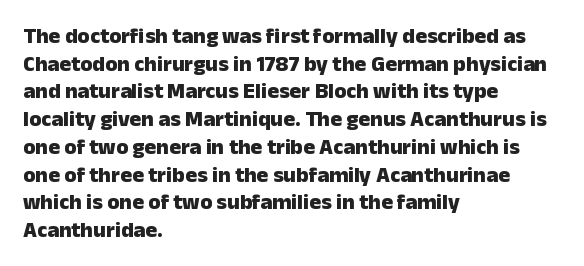
These words are printed bold, with thick strokes throughout. The string is rendered with underlining switched off. What's the leading like? Ordinary, nothing unusual. Tracking value appears to be zero — textbook default spacing. This rendering uses left alignment, leaving the right contour irregular. Every stem runs plumb, perpendicular to the baseline.
